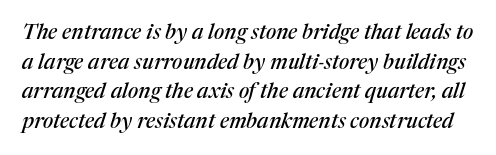
{"italic": "yes", "lean": "right", "slant_degrees": 17, "underline": "no", "line_spacing": "normal", "line_spacing_ratio": 1.41, "letter_spacing": "normal", "letter_spacing_em": 0.0, "glyph_px": 21}
